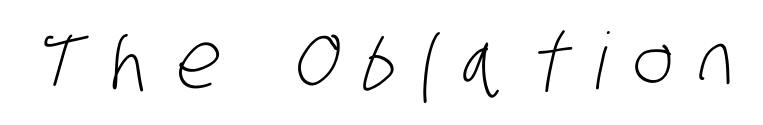
Q: Is the text bold? A: No.
Q: Is the typeface a serif or a sans-serif typeface? A: Sans-serif.
Q: Is the text underlined? A: No.
Q: Is the spacing between letters normal or unusually wide? A: Unusually wide.
Q: Width (condensed, normal, or wide)? A: Condensed.
Q: Stroke contrast? A: Low.
Q: x-height? A: Large.
Q: Monospaced? A: No.
